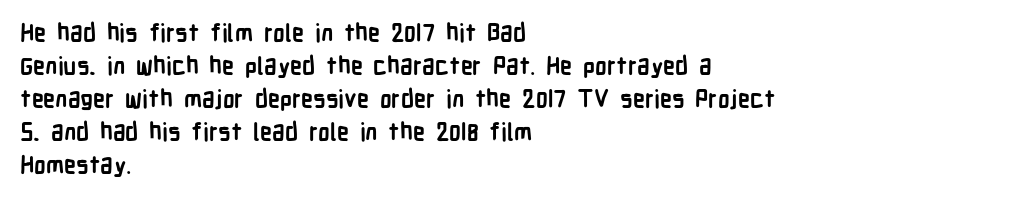
These lines keep a tight, regular rhythm from letter to letter. Heavy-handed strokes throughout: this text is bold. A normal amount of white space separates one row of letters from the next. The font's upright variant was chosen for this text. The string is rendered with underlining switched off. Which margin do the lines hug? The left one — the right edge is uneven.
